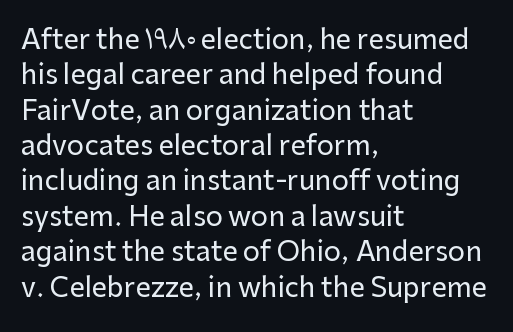
The image shows 27 px text type, upright; set left-aligned, normal line spacing (1.31x), normal letter spacing, not underlined.
